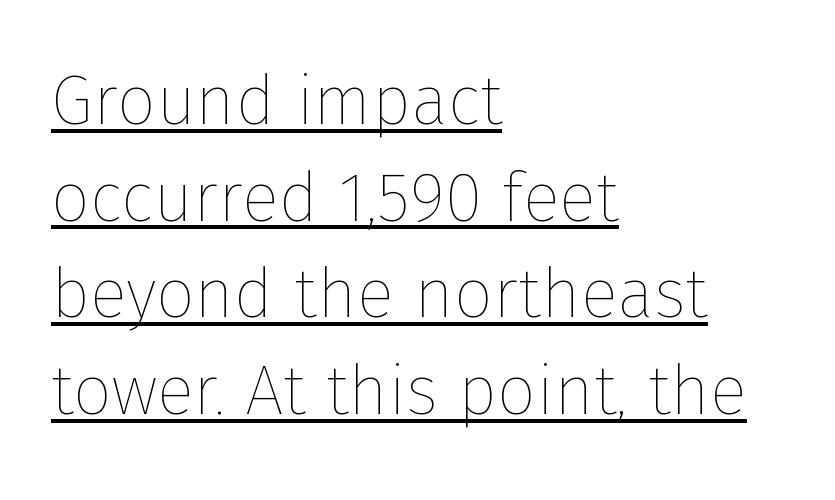
The image shows 69 px thin type, upright; set left-aligned, normal line spacing (1.4x), normal letter spacing, underlined; low stroke contrast and a medium x-height.
